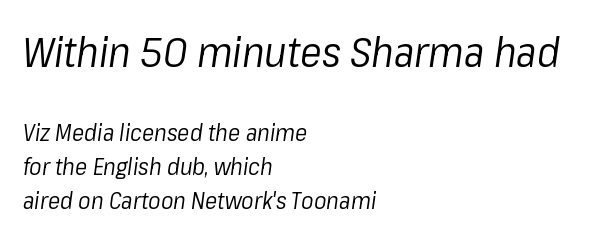
{"italic": "yes", "lean": "right", "slant_degrees": 8, "bold": "no", "weight": "regular", "width": "normal", "stroke_contrast": "low", "x_height": "medium", "monospaced": "no", "underline": "no", "align": "left", "line_spacing": "normal", "line_spacing_ratio": 1.47, "letter_spacing": "normal", "letter_spacing_em": 0.0, "larger_block": "first", "size_ratio": 1.78, "glyph_px": 41}
